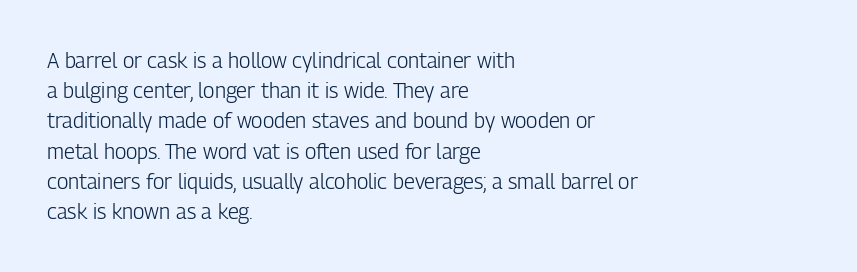
Q: Is the text bold? A: No.
Q: Is the text italic (slanted)? A: No, it is upright.
Q: Is the text underlined? A: No.
Q: How is the paragraph aligned? A: Left-aligned.
Q: Is the spacing between letters normal or unusually wide? A: Normal.
Q: Is the spacing between lines tight, normal or loose? A: Normal.
